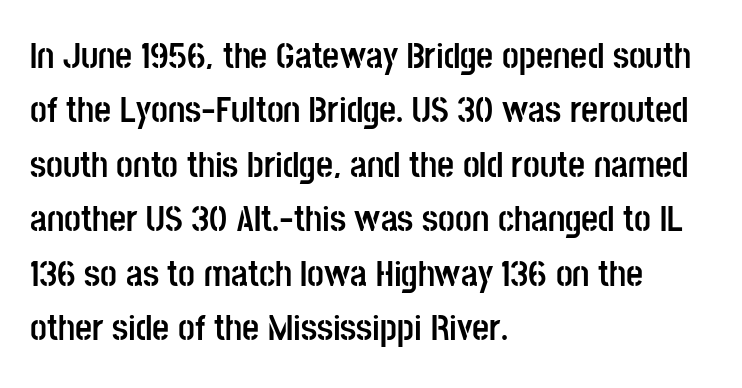
Horizontal bands of white between lines are of average thickness. Varying glyph widths throughout — classic text-font behaviour. This is sans-serif lettering, the kind often seen on screens and signage. Caption: multi-line text, flush left, ragged right. Underlining? Definitely not there.
